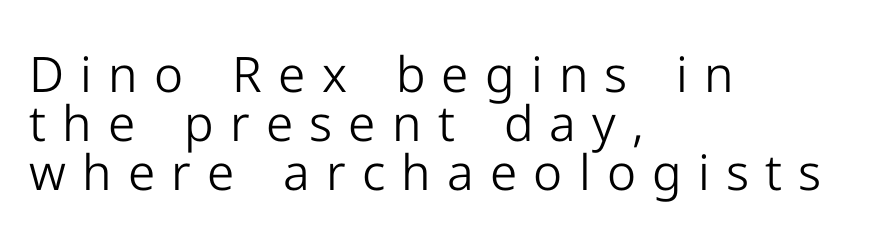
Which margin do the lines hug? The left one — the right edge is uneven. Typographically, this falls in the sans-serif category. Spacing between characters has been opened up far beyond the box default. The typesetting does not lean heavy: it is not bold. The font's upright variant was chosen for this text. Letters rest on an invisible, unmarked baseline.
